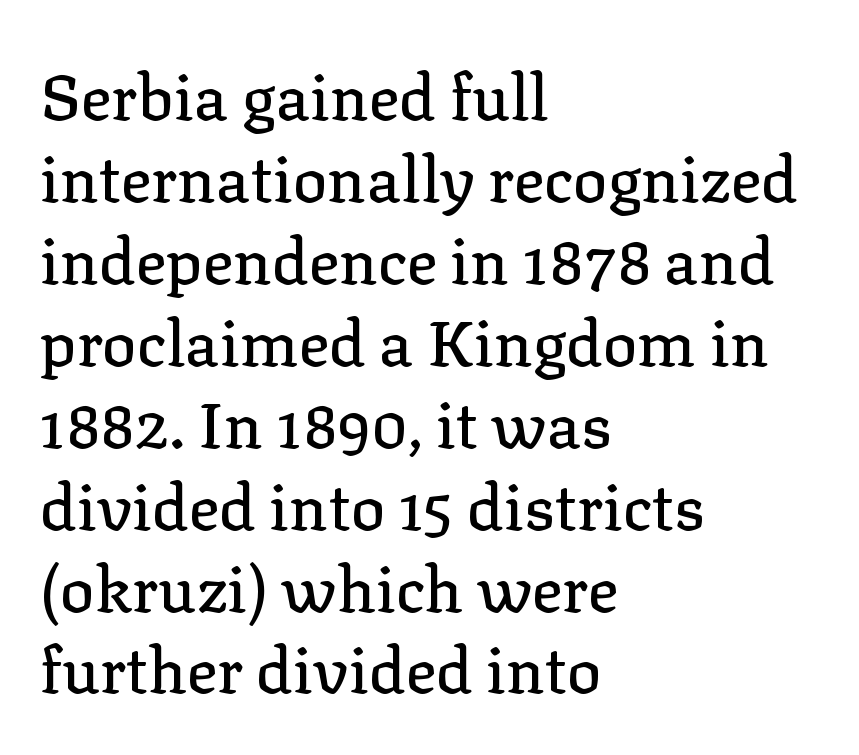
{"serif": "yes", "italic": "no", "width": "normal", "stroke_contrast": "low", "x_height": "medium", "monospaced": "no", "underline": "no", "align": "left", "line_spacing": "normal", "line_spacing_ratio": 1.28, "letter_spacing": "normal", "letter_spacing_em": 0.0, "glyph_px": 64}
